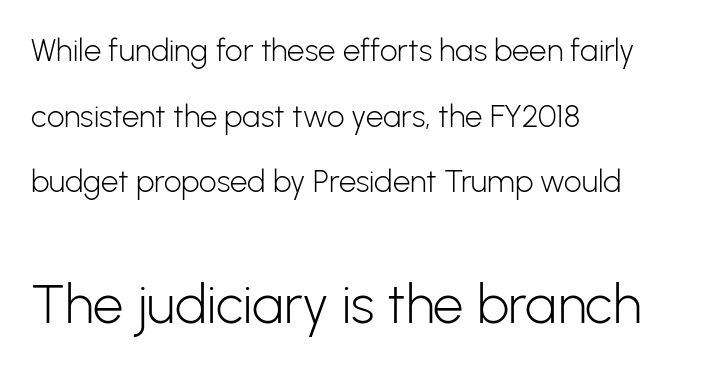
Q: Is the text bold? A: No.
Q: Is the text italic (slanted)? A: No, it is upright.
Q: Is the typeface a serif or a sans-serif typeface? A: Sans-serif.
Q: Is the text underlined? A: No.
Q: How is the paragraph aligned? A: Left-aligned.
Q: Is the spacing between letters normal or unusually wide? A: Normal.
Q: Is the spacing between lines tight, normal or loose? A: Loose.
Q: Which block of text is set in a larger size, the first (top) or the second (bottom)? A: The second (bottom) one.
Q: Width (condensed, normal, or wide)? A: Normal.
Q: Stroke contrast? A: Low.
Q: x-height? A: Medium.
Q: Monospaced? A: No.
